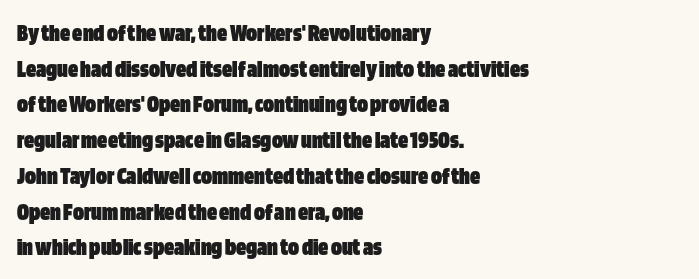
The image shows 25 px bold type, upright; set left-aligned, normal line spacing (1.43x), normal letter spacing, not underlined.
